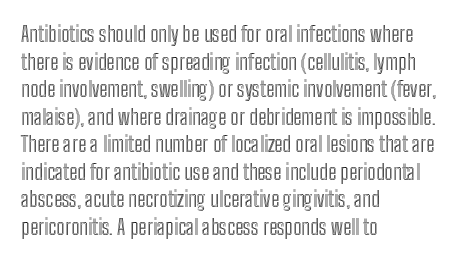
Line starts are locked; line ends wander. Leading matches the norm, producing a regular column. Characters remain perfectly vertical along every line. The area under the type is left untouched. Caption: standard tracking, unaltered.
